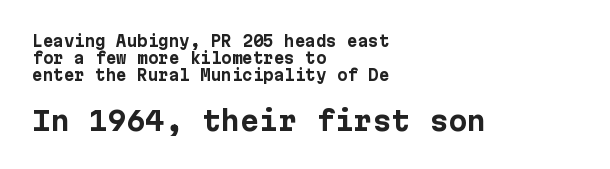
{"italic": "no", "bold": "yes", "underline": "no", "align": "left", "line_spacing": "tight", "line_spacing_ratio": 1.12, "letter_spacing": "normal", "letter_spacing_em": 0.0, "larger_block": "second", "size_ratio": 1.8, "glyph_px": 27}
